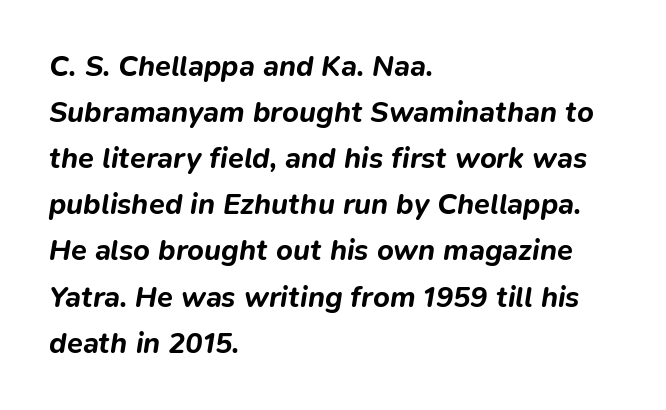
Q: Is the text bold? A: Yes.
Q: Is the text italic (slanted)? A: Yes, it leans right by about 9 degrees.
Q: Is the text underlined? A: No.
Q: How is the paragraph aligned? A: Left-aligned.
Q: Is the spacing between letters normal or unusually wide? A: Normal.
Q: Is the spacing between lines tight, normal or loose? A: Normal.
Q: Width (condensed, normal, or wide)? A: Normal.
Q: Stroke contrast? A: Low.
Q: x-height? A: Medium.
Q: Monospaced? A: No.
